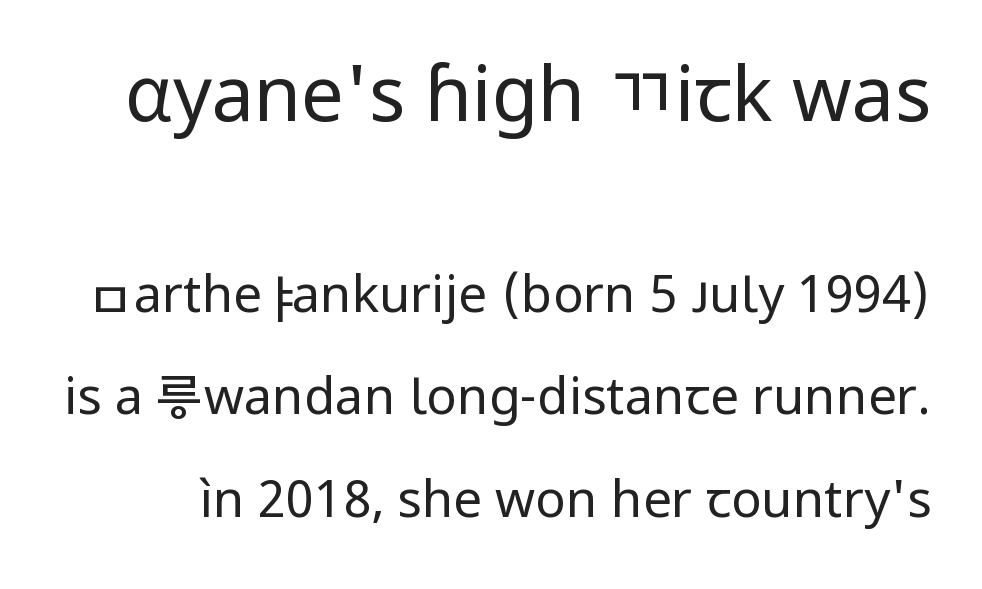
A light-to-regular cut is what we see here. The passage shown is typeset with a sans-serif family. A typesetter would call this proportional, since set widths differ per character. Underline: absent. Line spacing here is loose. The letters stand straight up with perfectly vertical stems.
